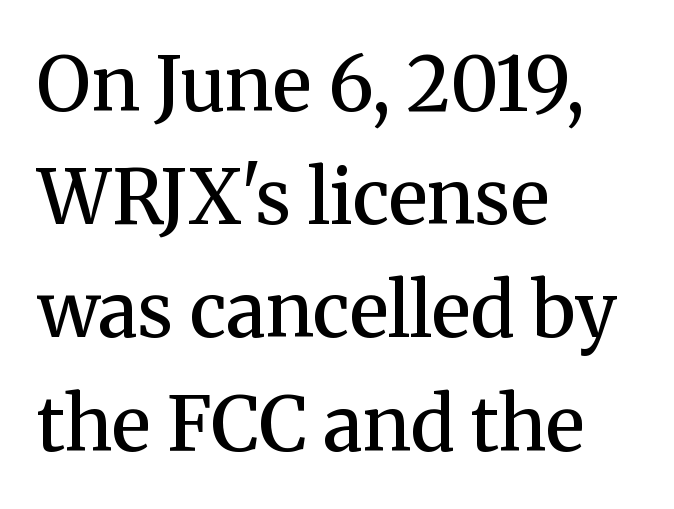
The image shows 75 px semibold serif type, upright; set left-aligned, normal line spacing (1.51x), normal letter spacing, not underlined; medium stroke contrast and a medium x-height.
